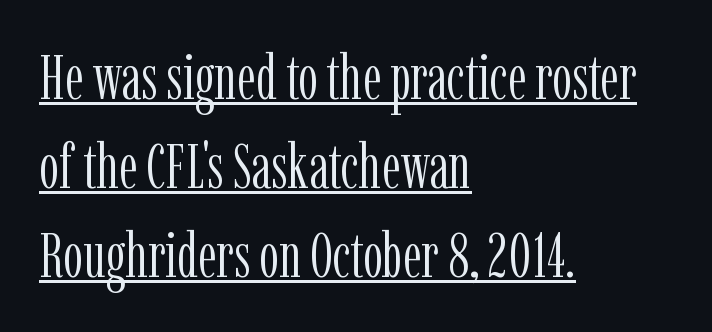
The image shows 63 px light, condensed serif type, upright; set left-aligned, normal line spacing (1.41x), normal letter spacing, underlined; low stroke contrast and a medium x-height.
